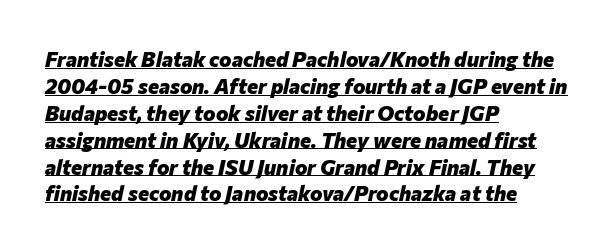
{"italic": "yes", "lean": "right", "slant_degrees": 12, "bold": "yes", "underline": "yes", "align": "left", "line_spacing": "normal", "line_spacing_ratio": 1.28, "letter_spacing": "normal", "letter_spacing_em": 0.0, "glyph_px": 21}
